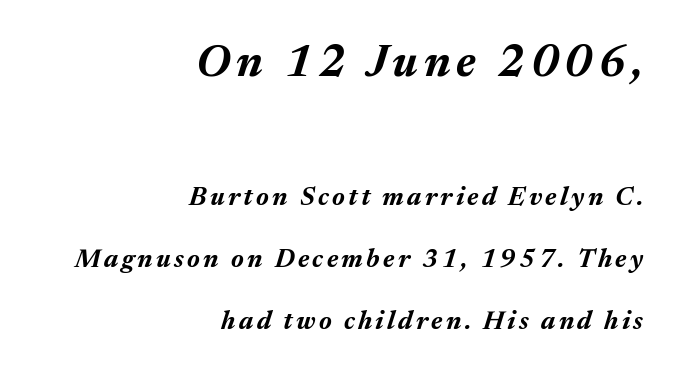
Q: Is the text bold? A: Yes.
Q: Is the text italic (slanted)? A: Yes, it leans right by about 17 degrees.
Q: Is the text underlined? A: No.
Q: How is the paragraph aligned? A: Right-aligned.
Q: Is the spacing between lines tight, normal or loose? A: Loose.
Q: Which block of text is set in a larger size, the first (top) or the second (bottom)? A: The first (top) one.
Q: Width (condensed, normal, or wide)? A: Normal.
Q: Stroke contrast? A: Medium.
Q: x-height? A: Medium.
Q: Monospaced? A: No.
